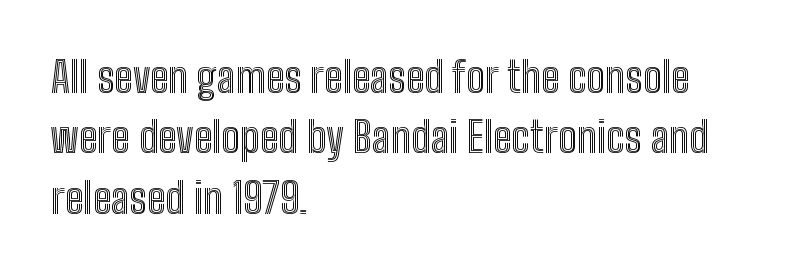
The image shows 42 px condensed type, upright; set left-aligned, normal line spacing (1.44x), normal letter spacing, not underlined; a medium x-height.
